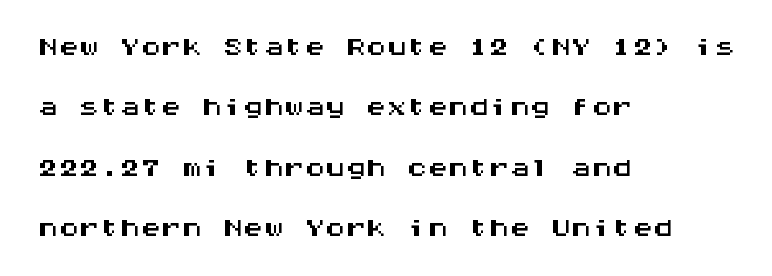
{"serif": "no", "italic": "no", "width": "wide", "stroke_contrast": "medium", "x_height": "large", "monospaced": "yes", "underline": "no", "align": "left", "line_spacing": "normal", "line_spacing_ratio": 1.47, "letter_spacing": "normal", "letter_spacing_em": 0.0, "glyph_px": 41}
